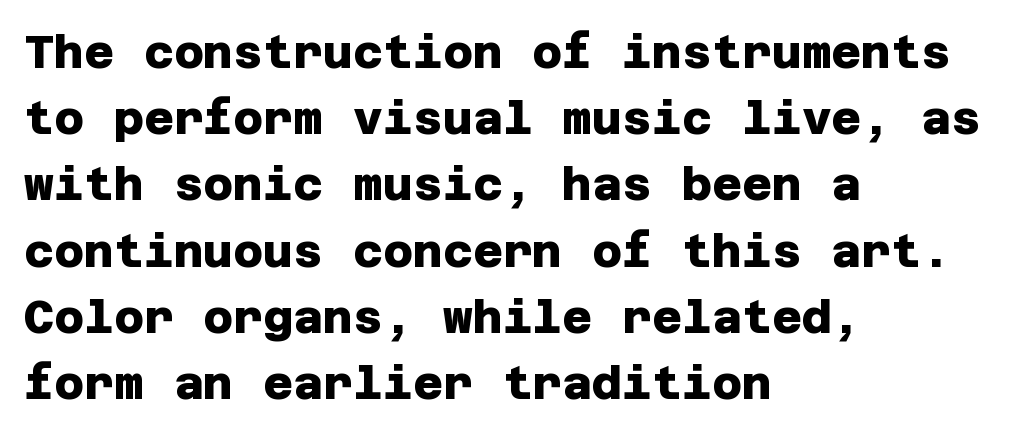
{"serif": "no", "bold": "yes", "weight": "heavy", "width": "normal", "stroke_contrast": "low", "x_height": "large", "underline": "no", "align": "left", "line_spacing": "normal", "line_spacing_ratio": 1.44, "letter_spacing": "normal", "letter_spacing_em": 0.0, "glyph_px": 46}
